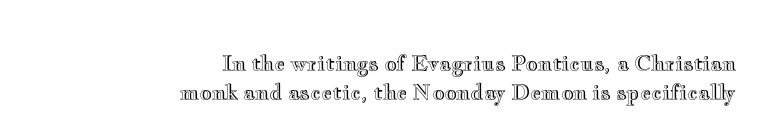
Interline gaps are of average width in this sample. This is the regular roman posture of the typeface. The setting favours the right margin, as signatures and pull-quotes sometimes do. Nobody drew a line under any word here.
